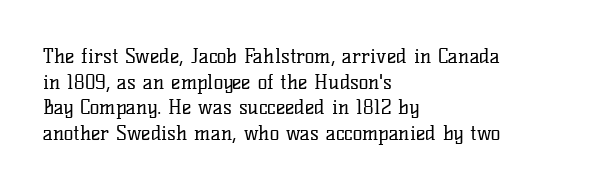
The image shows 20 px text type, upright; set left-aligned, normal line spacing (1.28x), normal letter spacing, not underlined.
